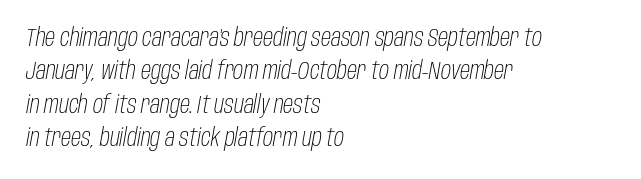
The image shows 25 px text type, italic (leaning right); set left-aligned, normal line spacing (1.34x), normal letter spacing, not underlined.
